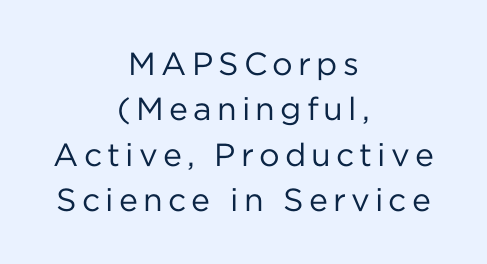
The image shows 32 px regular-weight sans-serif type, upright; set centered, normal line spacing (1.42x), not underlined; low stroke contrast and a medium x-height.
